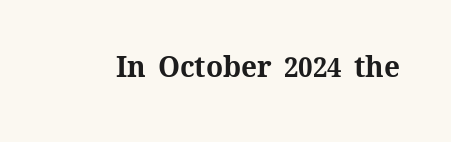
The image shows 28 px bold type, upright; set normal letter spacing, not underlined; medium stroke contrast and a medium x-height.
